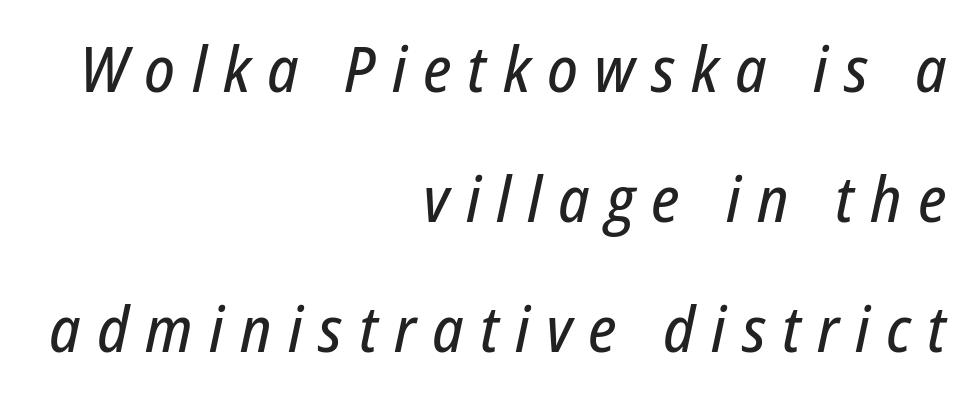
The image shows 63 px condensed type, italic (leaning right); set right-aligned, loose line spacing (2.06x), unusually wide letter spacing (+0.26 em), not underlined; low stroke contrast and a medium x-height.
